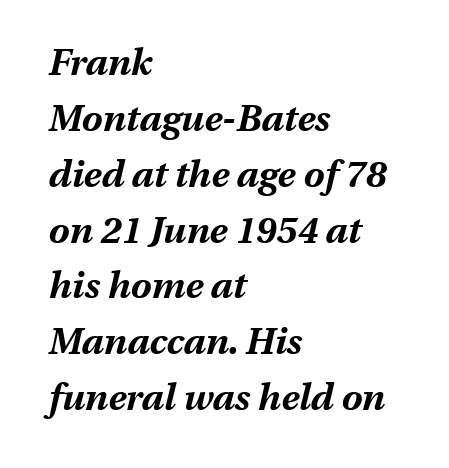
Q: Is the text bold? A: Yes.
Q: Is the text italic (slanted)? A: Yes, it leans right by about 13 degrees.
Q: Is the text underlined? A: No.
Q: How is the paragraph aligned? A: Left-aligned.
Q: Is the spacing between letters normal or unusually wide? A: Normal.
Q: Is the spacing between lines tight, normal or loose? A: Normal.
Q: Width (condensed, normal, or wide)? A: Normal.
Q: Stroke contrast? A: Medium.
Q: x-height? A: Medium.
Q: Monospaced? A: No.
